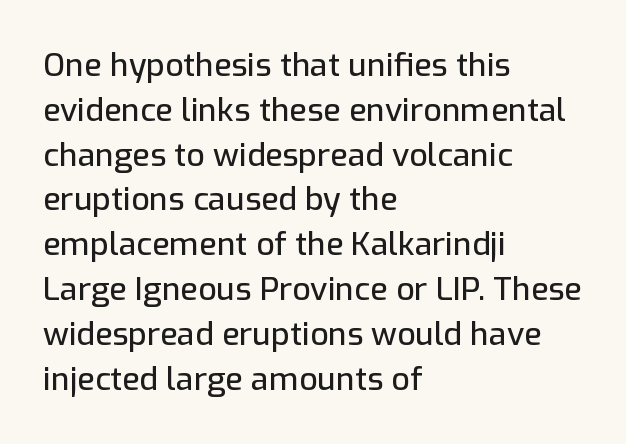
Q: Is the text italic (slanted)? A: No, it is upright.
Q: Is the typeface a serif or a sans-serif typeface? A: Sans-serif.
Q: Is the text underlined? A: No.
Q: How is the paragraph aligned? A: Left-aligned.
Q: Is the spacing between letters normal or unusually wide? A: Normal.
Q: Is the spacing between lines tight, normal or loose? A: Normal.
Q: Width (condensed, normal, or wide)? A: Normal.
Q: Stroke contrast? A: Low.
Q: x-height? A: Medium.
Q: Monospaced? A: No.
